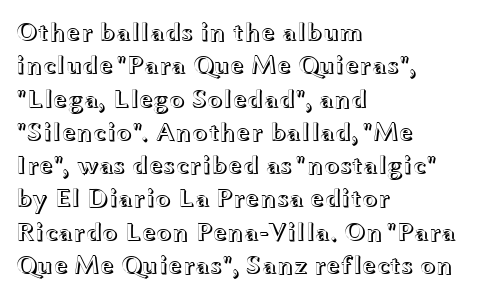
Q: Is the text italic (slanted)? A: No, it is upright.
Q: Is the text underlined? A: No.
Q: How is the paragraph aligned? A: Left-aligned.
Q: Is the spacing between letters normal or unusually wide? A: Normal.
Q: Is the spacing between lines tight, normal or loose? A: Normal.
